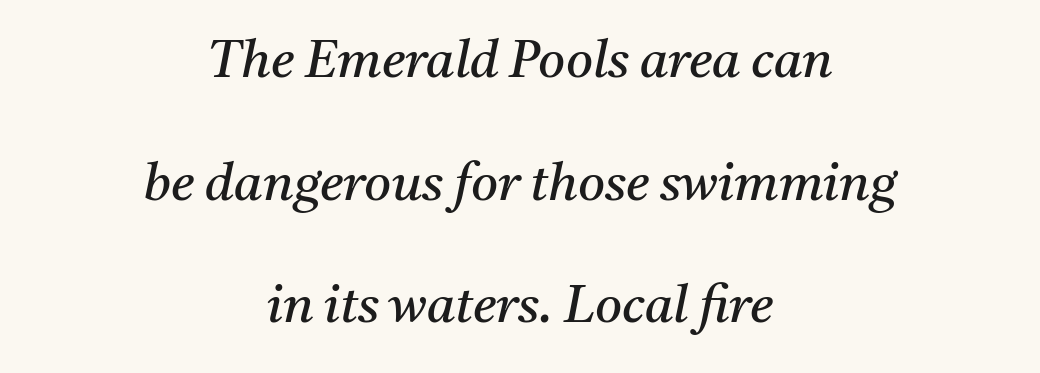
The image shows 52 px regular-weight serif type, italic (leaning right); set centered, loose line spacing (2.36x), normal letter spacing, not underlined; medium stroke contrast and a medium x-height.
